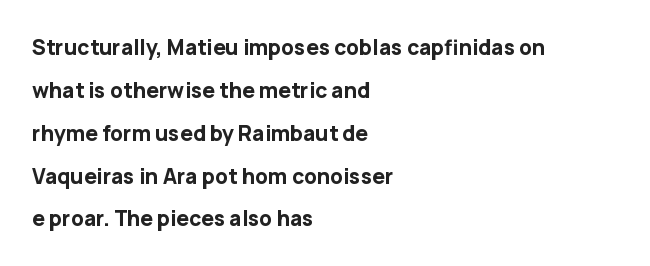
The image shows 21 px bold type, upright; set left-aligned, loose line spacing (2.04x), normal letter spacing, not underlined.
